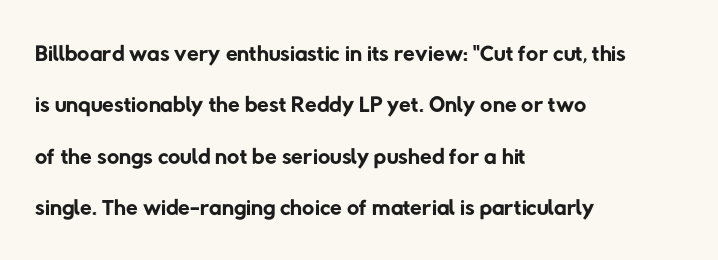
Q: Is the text bold? A: No.
Q: Is the typeface a serif or a sans-serif typeface? A: Sans-serif.
Q: Is the text underlined? A: No.
Q: How is the paragraph aligned? A: Left-aligned.
Q: Is the spacing between letters normal or unusually wide? A: Normal.
Q: Is the spacing between lines tight, normal or loose? A: Normal.
Q: Width (condensed, normal, or wide)? A: Normal.
Q: Stroke contrast? A: Low.
Q: x-height? A: Medium.
Q: Monospaced? A: No.
